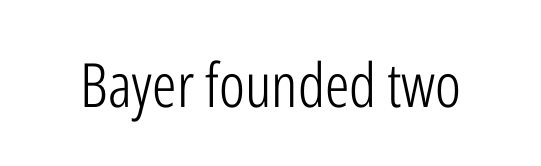
The gap between lines stays unmarked. Type style note: lacks serifs. Heaviness? Minimal to ordinary, like unemphasized prose. Tracking here is standard; glyphs follow each other at the usual distance. The letters stand straight up with perfectly vertical stems.
